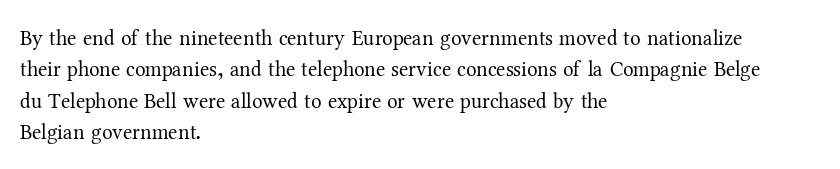
Ordinary non-slanted type is in use. Honestly, the row spacing looks completely unremarkable. These lines keep a tight, regular rhythm from letter to letter. These lines stack with their left ends in a neat column.
